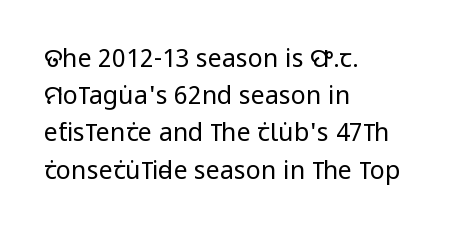
Q: Is the text bold? A: No.
Q: Is the text italic (slanted)? A: No, it is upright.
Q: Is the text underlined? A: No.
Q: How is the paragraph aligned? A: Left-aligned.
Q: Is the spacing between letters normal or unusually wide? A: Normal.
Q: Is the spacing between lines tight, normal or loose? A: Normal.
